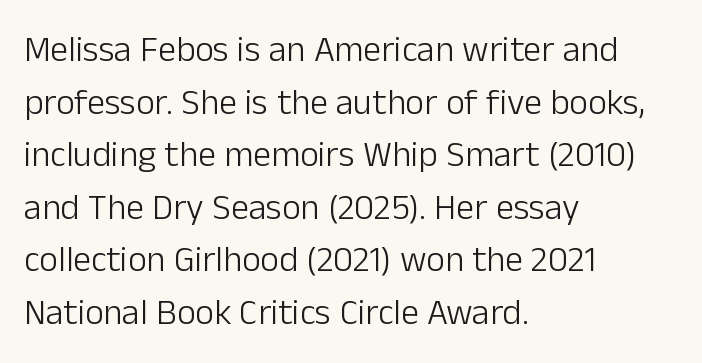
{"serif": "no", "italic": "no", "bold": "no", "weight": "light", "width": "normal", "stroke_contrast": "low", "x_height": "medium", "monospaced": "no", "underline": "no", "align": "left", "line_spacing": "normal", "line_spacing_ratio": 1.46, "letter_spacing": "normal", "letter_spacing_em": 0.0, "glyph_px": 36}
